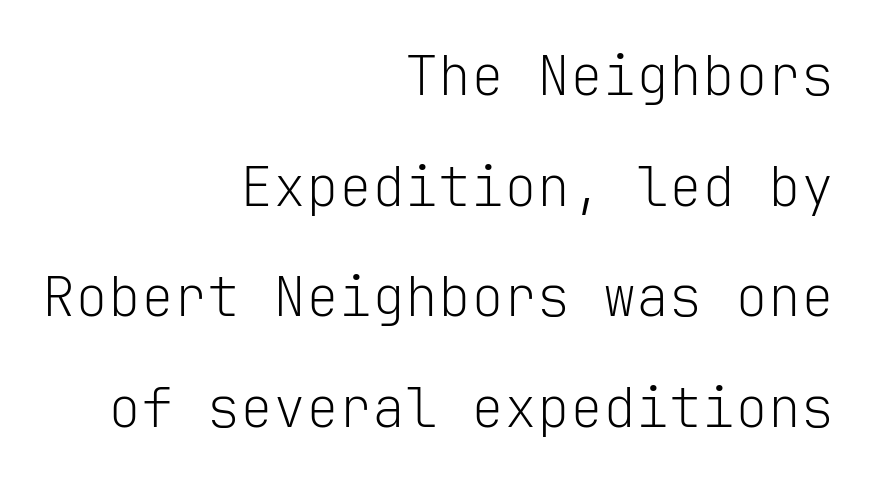
The image shows 55 px light sans-serif type, upright, monospaced; set right-aligned, loose line spacing (2.01x), normal letter spacing, not underlined; low stroke contrast and a medium x-height.
